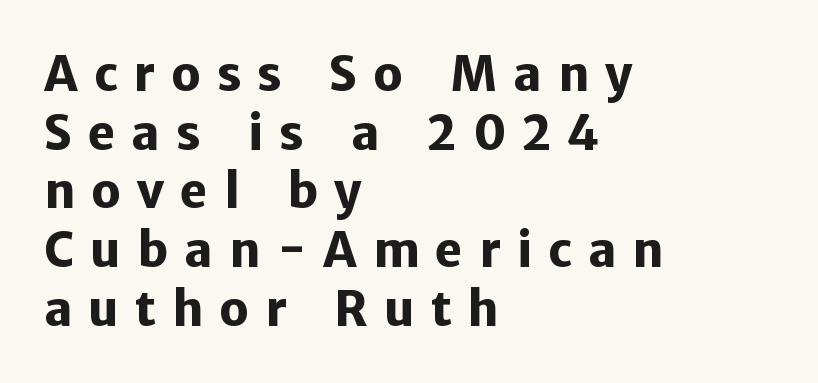
{"serif": "no", "italic": "no", "bold": "yes", "weight": "heavy", "width": "normal", "stroke_contrast": "low", "x_height": "medium", "monospaced": "no", "underline": "no", "align": "left", "line_spacing": "normal", "line_spacing_ratio": 1.25, "letter_spacing": "wide", "letter_spacing_em": 0.34, "glyph_px": 47}
